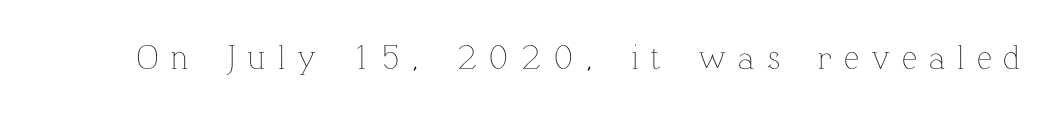
The image shows 34 px thin type, upright; set unusually wide letter spacing (+0.35 em), not underlined; low stroke contrast and a medium x-height.
